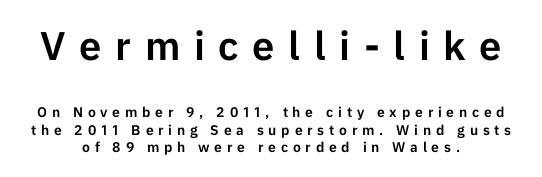
The image shows 40 px sans-serif type, upright; set centered, normal line spacing (1.27x), unusually wide letter spacing (+0.34 em), not underlined; the first (top) block is 2.86x larger; low stroke contrast and a medium x-height.
